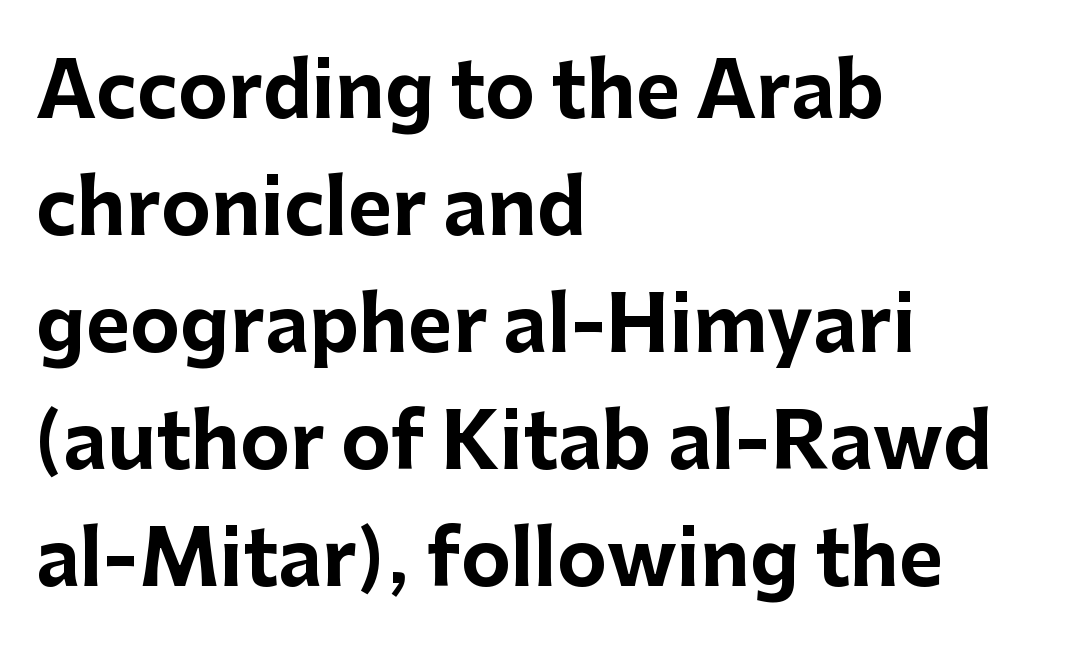
Q: Is the text bold? A: Yes.
Q: Is the text italic (slanted)? A: No, it is upright.
Q: Is the typeface a serif or a sans-serif typeface? A: Sans-serif.
Q: Is the text underlined? A: No.
Q: How is the paragraph aligned? A: Left-aligned.
Q: Is the spacing between letters normal or unusually wide? A: Normal.
Q: Is the spacing between lines tight, normal or loose? A: Normal.
Q: Width (condensed, normal, or wide)? A: Normal.
Q: Stroke contrast? A: Low.
Q: x-height? A: Medium.
Q: Monospaced? A: No.
